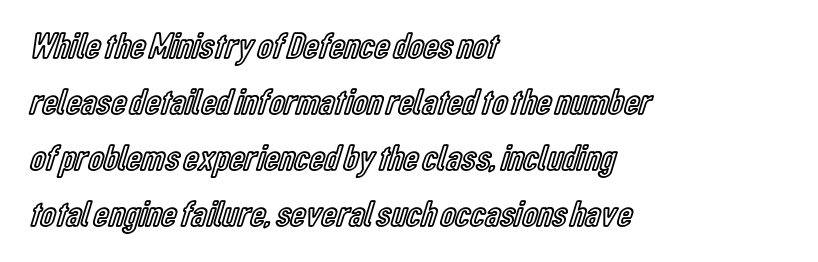
Leading: standard. Unmarked baselines from the first word to the last. Nothing unusual about the tracking: characters are spaced as the font intends. Each letter keeps its own natural width here, so spacing adapts to shape. Where is the straight margin? On the left.
